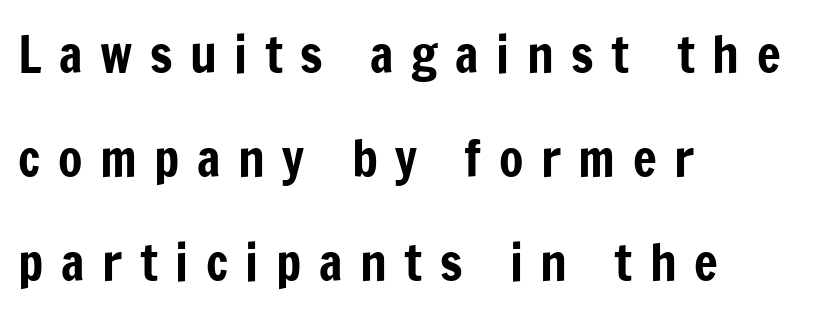
{"serif": "no", "italic": "no", "width": "condensed", "stroke_contrast": "low", "x_height": "medium", "monospaced": "no", "underline": "no", "align": "left", "line_spacing": "loose", "line_spacing_ratio": 2.08, "letter_spacing": "wide", "letter_spacing_em": 0.35, "glyph_px": 50}
